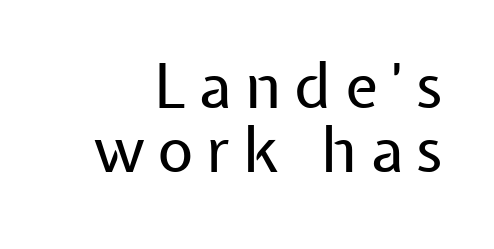
Italic: no, the glyphs are upright roman. The horizontal fit of the characters is loose and conspicuously gappy. Think standard paragraph weight, or any step lighter than that. Nobody drew a line under any word here. The face used here is proportionally spaced, like ordinary book or web type. Font category for this specimen: sans-serif.
